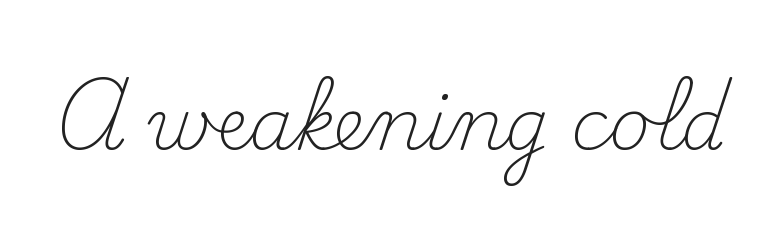
The image shows 71 px light serif type; set normal letter spacing, not underlined; medium stroke contrast and a small x-height.
